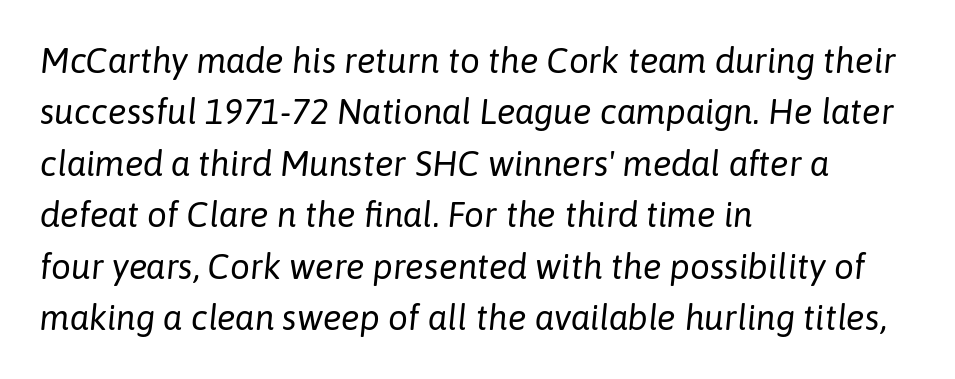
Q: Is the text bold? A: No.
Q: Is the text italic (slanted)? A: Yes, it leans right by about 6 degrees.
Q: Is the text underlined? A: No.
Q: How is the paragraph aligned? A: Left-aligned.
Q: Is the spacing between letters normal or unusually wide? A: Normal.
Q: Is the spacing between lines tight, normal or loose? A: Normal.
Q: Width (condensed, normal, or wide)? A: Normal.
Q: Stroke contrast? A: Low.
Q: x-height? A: Medium.
Q: Monospaced? A: No.
